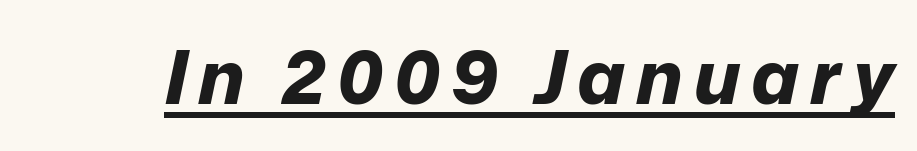
The image shows 74 px bold type, italic (leaning right); set underlined; low stroke contrast and a medium x-height.
